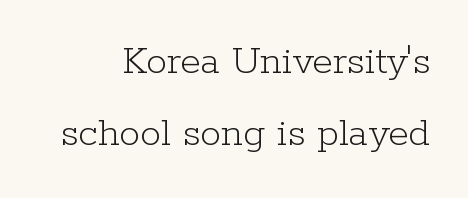
Q: Is the text bold? A: No.
Q: Is the text italic (slanted)? A: No, it is upright.
Q: Is the typeface a serif or a sans-serif typeface? A: Serif.
Q: Is the text underlined? A: No.
Q: Is the spacing between letters normal or unusually wide? A: Normal.
Q: Width (condensed, normal, or wide)? A: Normal.
Q: Stroke contrast? A: Low.
Q: x-height? A: Medium.
Q: Monospaced? A: No.
